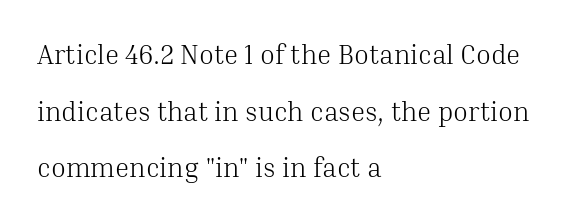
{"italic": "no", "bold": "no", "underline": "no", "align": "left", "line_spacing": "loose", "line_spacing_ratio": 2.1, "letter_spacing": "normal", "letter_spacing_em": 0.0, "glyph_px": 27}
